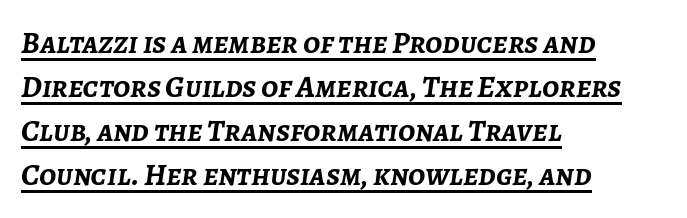
{"italic": "yes", "lean": "right", "slant_degrees": 7, "bold": "yes", "weight": "semibold", "width": "normal", "stroke_contrast": "low", "x_height": "medium", "monospaced": "no", "underline": "yes", "align": "left", "line_spacing": "normal", "line_spacing_ratio": 1.42, "letter_spacing": "normal", "letter_spacing_em": 0.0, "glyph_px": 31}
